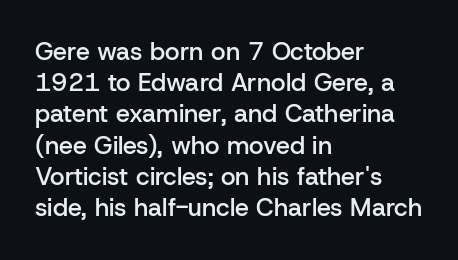
The vertical gap from one line to the next is medium. This sample is left-justified, so line endings fall wherever the words run out. Check under the words: just untouched page. Honestly, the letter spacing is just normal — you wouldn't notice it. Does the lettering tilt? It doesn't — this is upright. Typesetter's note: demi weight, one step under bold.
